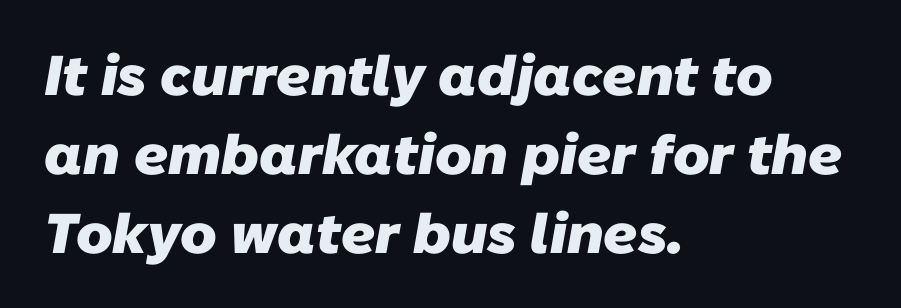
Caption: standard tracking, unaltered. The face used here is proportionally spaced, like ordinary book or web type. Rule under the text: the space is simply empty. The rag falls on the right side of this text block.
